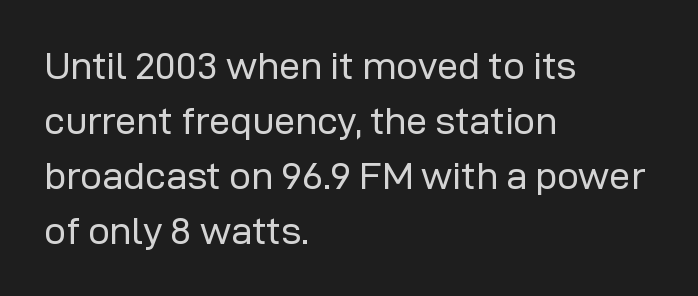
Observe the ordinary spacing: letters are neighbours, not strangers. The paragraph shown leans on its left margin. Is there any slant? The stems are plumb. I'd call this a sans setting — the letters go barefoot.
